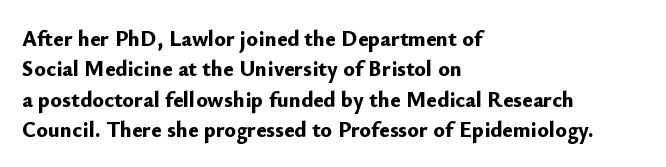
Q: Is the text bold? A: Yes.
Q: Is the text italic (slanted)? A: No, it is upright.
Q: Is the text underlined? A: No.
Q: How is the paragraph aligned? A: Left-aligned.
Q: Is the spacing between letters normal or unusually wide? A: Normal.
Q: Is the spacing between lines tight, normal or loose? A: Normal.
